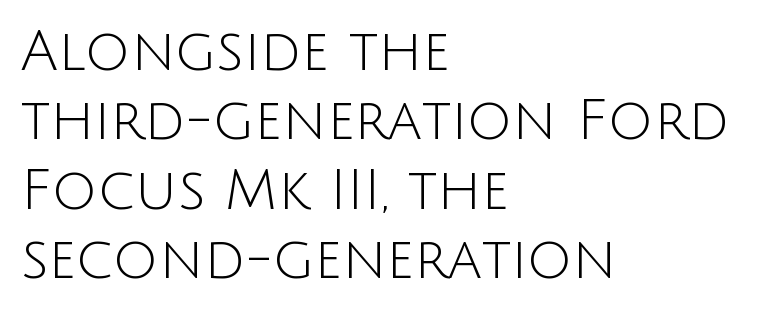
Q: Is the text bold? A: No.
Q: Is the text italic (slanted)? A: No, it is upright.
Q: Is the typeface a serif or a sans-serif typeface? A: Sans-serif.
Q: Is the text underlined? A: No.
Q: How is the paragraph aligned? A: Left-aligned.
Q: Is the spacing between letters normal or unusually wide? A: Normal.
Q: Width (condensed, normal, or wide)? A: Normal.
Q: Stroke contrast? A: Low.
Q: x-height? A: Large.
Q: Monospaced? A: No.
